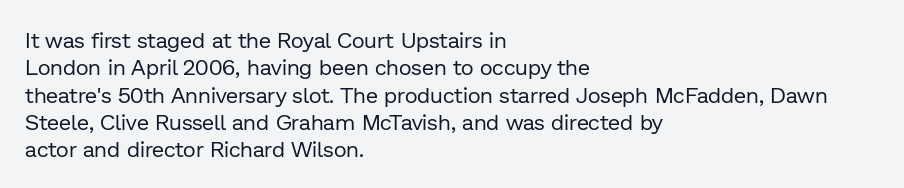
Q: Is the text bold? A: No.
Q: Is the text italic (slanted)? A: No, it is upright.
Q: Is the text underlined? A: No.
Q: How is the paragraph aligned? A: Left-aligned.
Q: Is the spacing between letters normal or unusually wide? A: Normal.
